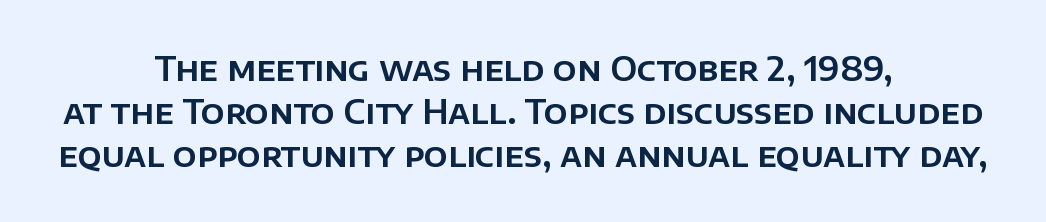
The image shows 33 px sans-serif type, upright; set centered, normal line spacing (1.3x), normal letter spacing, not underlined; low stroke contrast and a large x-height.
